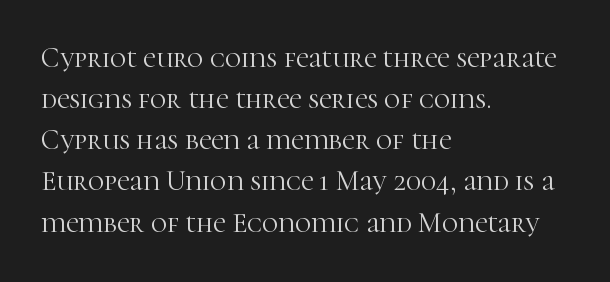
Q: Is the text bold? A: No.
Q: Is the text italic (slanted)? A: No, it is upright.
Q: Is the typeface a serif or a sans-serif typeface? A: Serif.
Q: Is the text underlined? A: No.
Q: How is the paragraph aligned? A: Left-aligned.
Q: Is the spacing between letters normal or unusually wide? A: Normal.
Q: Is the spacing between lines tight, normal or loose? A: Normal.
Q: Width (condensed, normal, or wide)? A: Normal.
Q: Stroke contrast? A: High.
Q: x-height? A: Medium.
Q: Monospaced? A: No.
